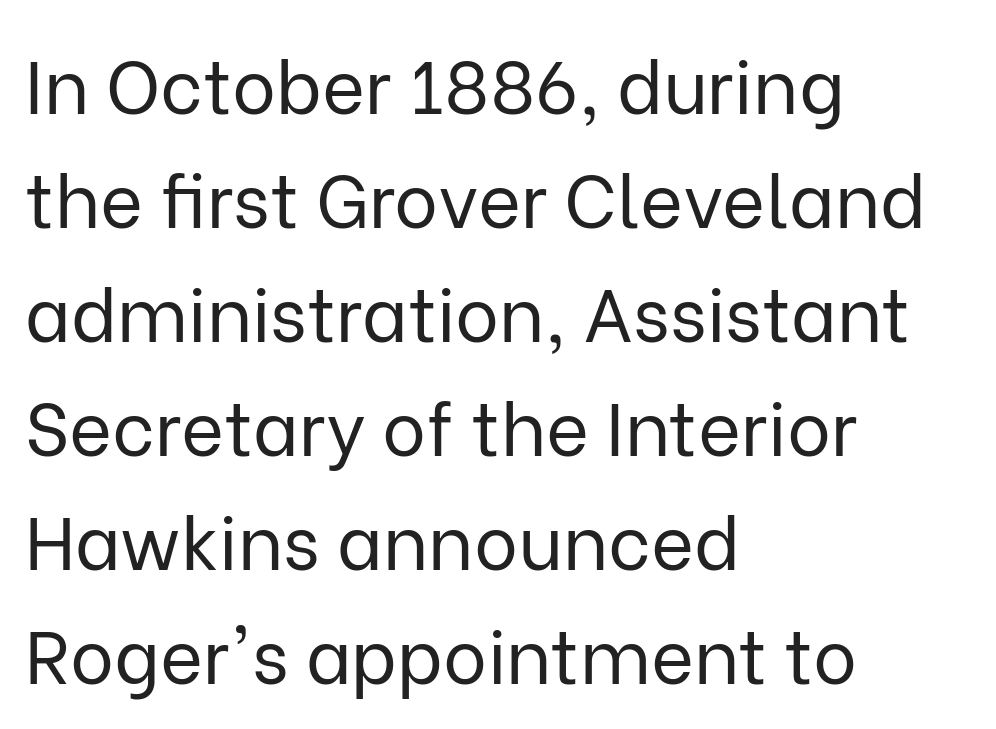
Q: Is the text bold? A: No.
Q: Is the text italic (slanted)? A: No, it is upright.
Q: Is the typeface a serif or a sans-serif typeface? A: Sans-serif.
Q: Is the text underlined? A: No.
Q: How is the paragraph aligned? A: Left-aligned.
Q: Is the spacing between letters normal or unusually wide? A: Normal.
Q: Is the spacing between lines tight, normal or loose? A: Normal.
Q: Width (condensed, normal, or wide)? A: Normal.
Q: Stroke contrast? A: Low.
Q: x-height? A: Medium.
Q: Monospaced? A: No.
